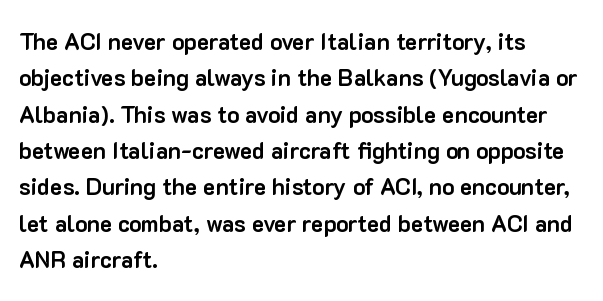
Q: Is the text bold? A: Yes.
Q: Is the text italic (slanted)? A: No, it is upright.
Q: Is the text underlined? A: No.
Q: How is the paragraph aligned? A: Left-aligned.
Q: Is the spacing between letters normal or unusually wide? A: Normal.
Q: Is the spacing between lines tight, normal or loose? A: Normal.
